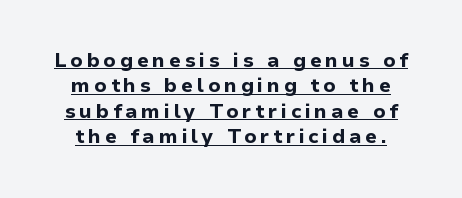
Q: Is the text bold? A: Yes.
Q: Is the text italic (slanted)? A: No, it is upright.
Q: Is the text underlined? A: Yes.
Q: Is the spacing between lines tight, normal or loose? A: Normal.
